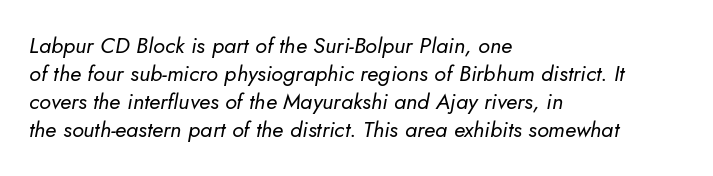
The image shows 22 px text type, italic (leaning right); set left-aligned, normal line spacing (1.28x), normal letter spacing, not underlined.
